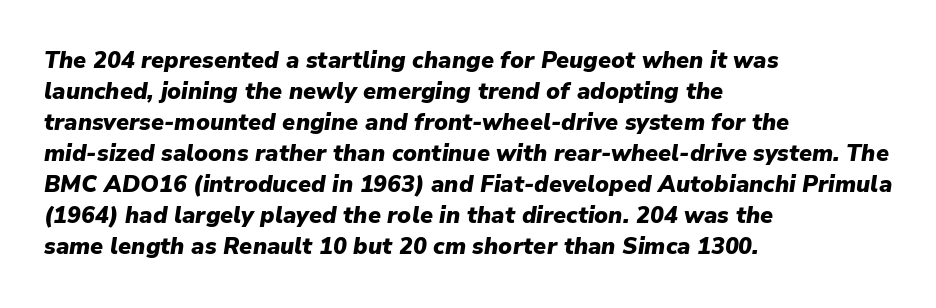
The image shows 23 px bold type, italic (leaning right); set left-aligned, normal line spacing (1.35x), normal letter spacing, not underlined.
